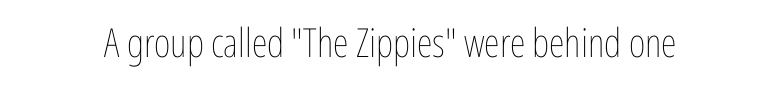
The image shows 40 px thin, condensed type, upright; set normal letter spacing, not underlined; low stroke contrast and a medium x-height.
